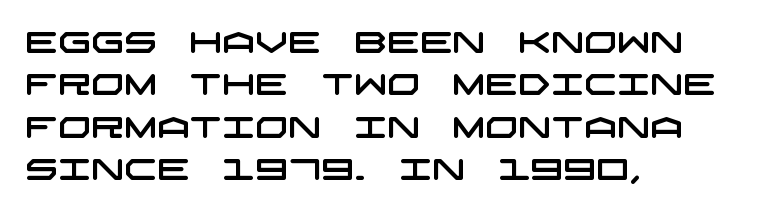
The image shows 29 px wide sans-serif type; set left-aligned, normal line spacing (1.46x), normal letter spacing, not underlined; low stroke contrast and a large x-height.
